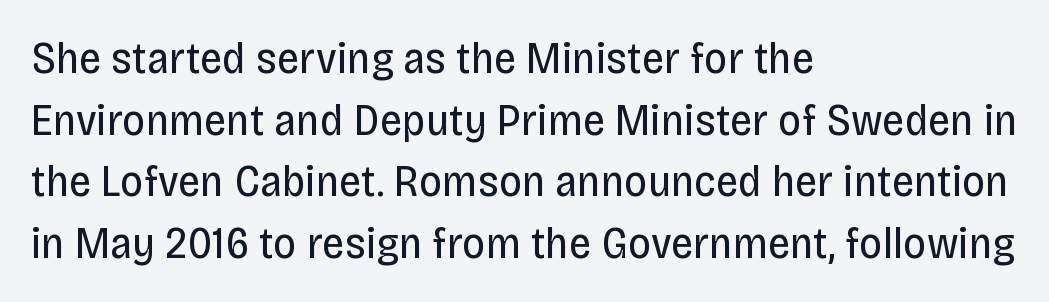
Q: Is the text bold? A: No.
Q: Is the text italic (slanted)? A: No, it is upright.
Q: Is the typeface a serif or a sans-serif typeface? A: Sans-serif.
Q: Is the text underlined? A: No.
Q: How is the paragraph aligned? A: Left-aligned.
Q: Is the spacing between letters normal or unusually wide? A: Normal.
Q: Is the spacing between lines tight, normal or loose? A: Normal.
Q: Width (condensed, normal, or wide)? A: Condensed.
Q: Stroke contrast? A: Low.
Q: x-height? A: Large.
Q: Monospaced? A: No.
